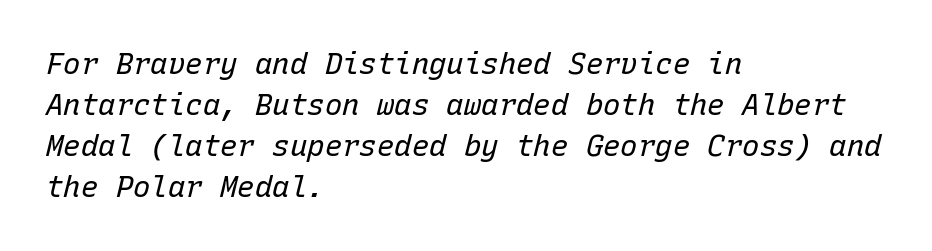
Caption: face not bold, strokes unweighted. The ragged edge is on the right, which tells us the setting is flush left. Every character here occupies the same horizontal width, giving the sample a typewriter-like rhythm. Leading matches the norm, producing a regular column. Does extra space separate the letters? No, they use regular spacing. Slant detected: the letters are inclined.
